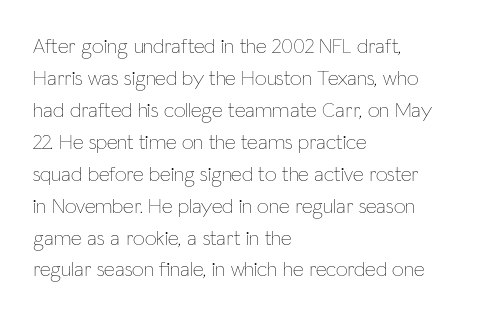
Q: Is the text bold? A: No.
Q: Is the text italic (slanted)? A: No, it is upright.
Q: Is the text underlined? A: No.
Q: How is the paragraph aligned? A: Left-aligned.
Q: Is the spacing between letters normal or unusually wide? A: Normal.
Q: Is the spacing between lines tight, normal or loose? A: Normal.
